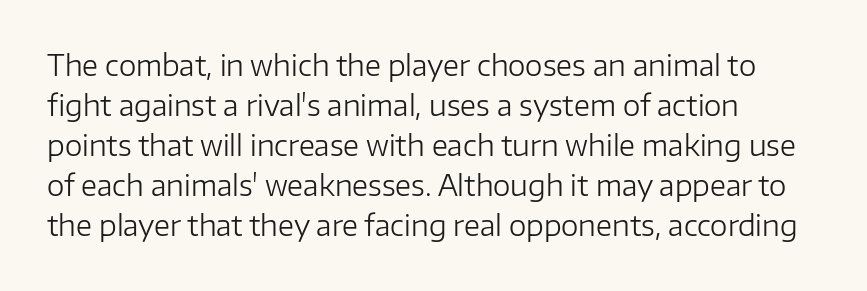
{"serif": "no", "italic": "no", "bold": "no", "weight": "regular", "width": "normal", "stroke_contrast": "low", "x_height": "medium", "monospaced": "no", "underline": "no", "align": "left", "line_spacing": "normal", "line_spacing_ratio": 1.43, "letter_spacing": "normal", "letter_spacing_em": 0.0, "glyph_px": 28}
